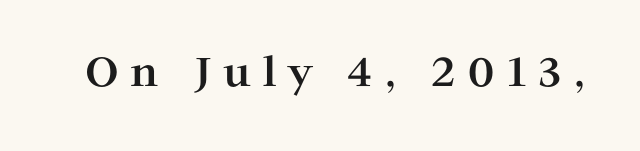
{"serif": "yes", "italic": "no", "bold": "yes", "weight": "bold", "width": "wide", "stroke_contrast": "high", "x_height": "medium", "monospaced": "no", "underline": "no", "letter_spacing": "wide", "letter_spacing_em": 0.29, "glyph_px": 40}
